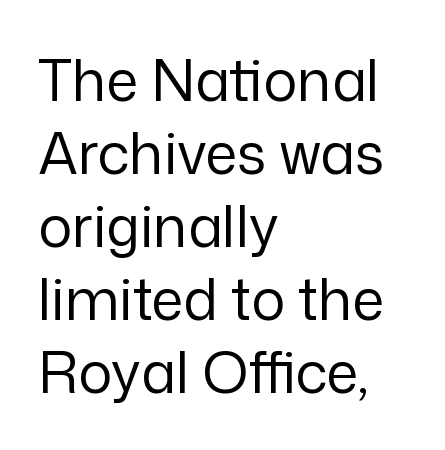
The image shows 57 px regular-weight sans-serif type, upright; set left-aligned, normal line spacing (1.28x), normal letter spacing, not underlined; low stroke contrast and a medium x-height.
